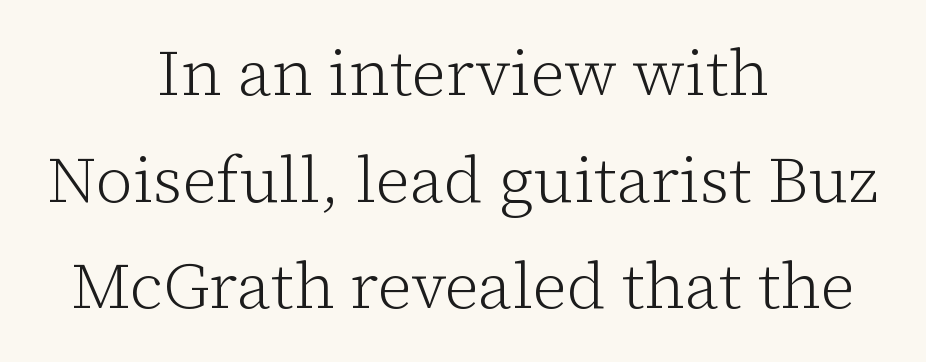
The image shows 65 px light serif type, upright; set centered, normal line spacing (1.64x), normal letter spacing, not underlined; low stroke contrast and a medium x-height.
